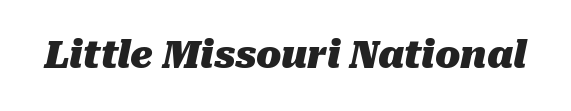
The image shows 37 px heavy type, italic (leaning right); set normal letter spacing, not underlined; medium stroke contrast and a medium x-height.
